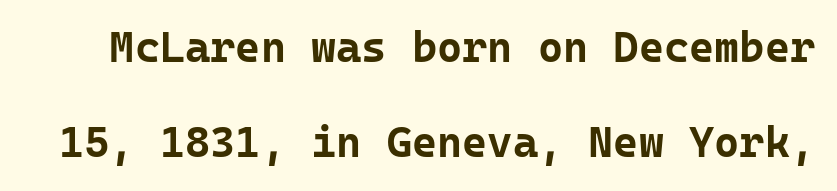
Q: Is the text bold? A: Yes.
Q: Is the text italic (slanted)? A: No, it is upright.
Q: Is the typeface a serif or a sans-serif typeface? A: Sans-serif.
Q: Is the text underlined? A: No.
Q: Is the spacing between letters normal or unusually wide? A: Normal.
Q: Is the spacing between lines tight, normal or loose? A: Loose.
Q: Width (condensed, normal, or wide)? A: Normal.
Q: Stroke contrast? A: Low.
Q: x-height? A: Medium.
Q: Monospaced? A: Yes.
